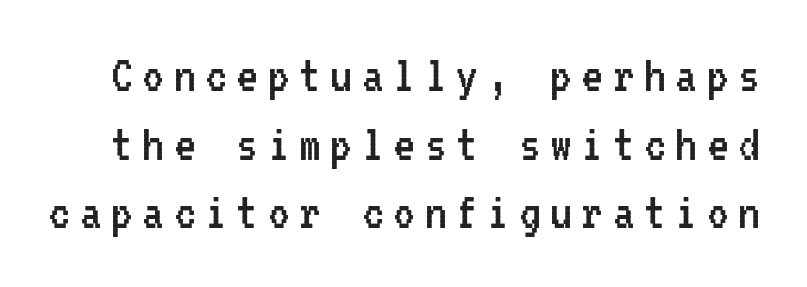
Type style note: lacks serifs. Leading: standard. Summary of weight: not heavy and not bold. Looks like terminal output: every glyph gets an equal slot.
